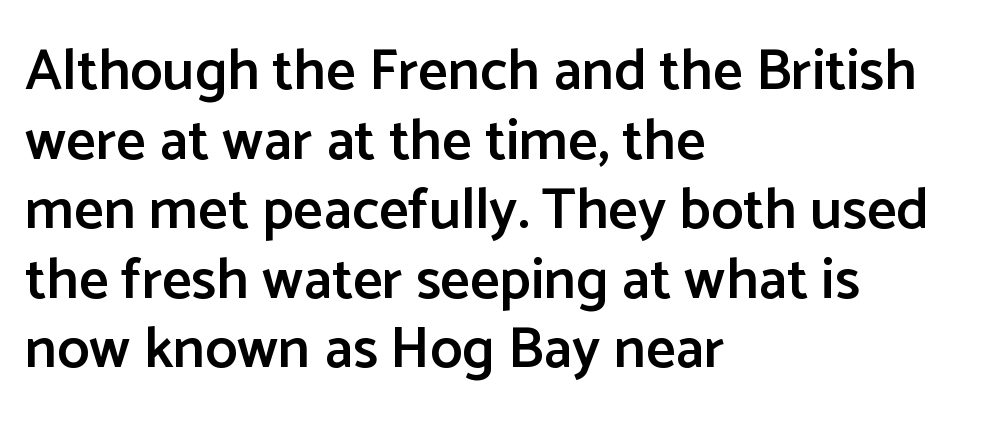
{"serif": "no", "italic": "no", "bold": "semi", "weight": "semibold", "width": "normal", "stroke_contrast": "low", "x_height": "medium", "monospaced": "no", "underline": "no", "align": "left", "line_spacing_ratio": 1.2, "letter_spacing": "normal", "letter_spacing_em": 0.0, "glyph_px": 58}
